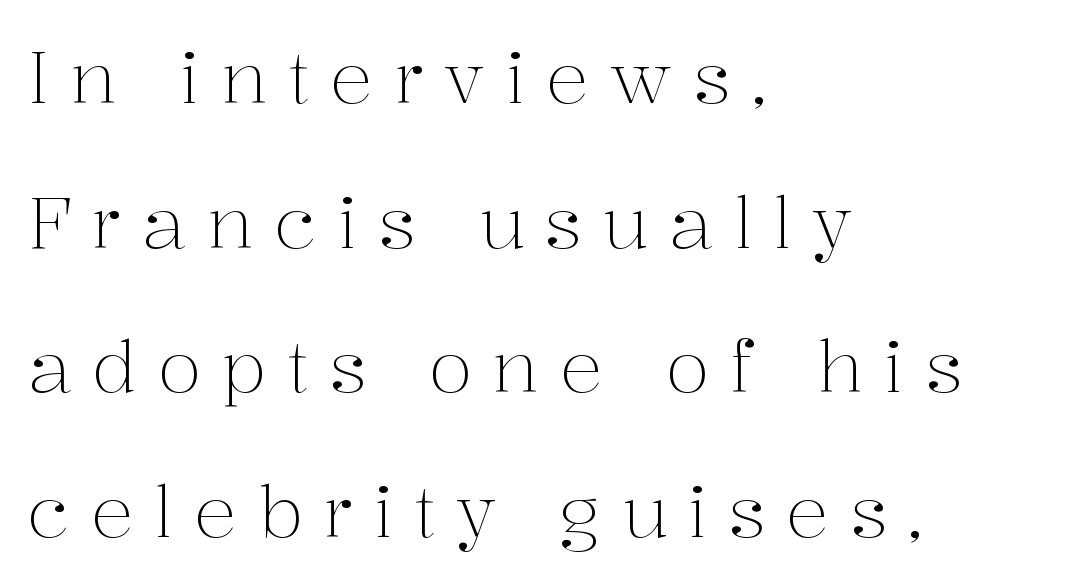
The image shows 72 px light serif type, upright; set left-aligned, loose line spacing (2.01x), unusually wide letter spacing (+0.28 em), not underlined; medium stroke contrast and a medium x-height.
